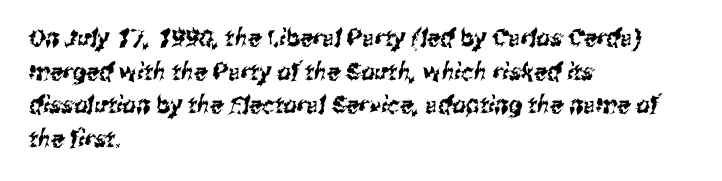
Anything drawn beneath the words? Only blank space. Horizontal bands of white between lines are of average thickness. Compared with typical body copy, the letter spacing here is the same. The setting favours the left margin, as ordinary paragraphs usually do.
